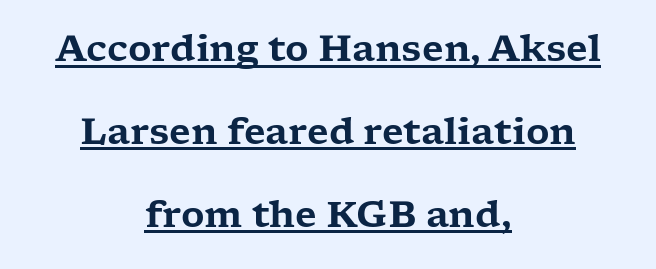
The image shows 36 px wide serif type, upright; set centered, loose line spacing (2.3x), normal letter spacing, underlined; low stroke contrast and a medium x-height.
